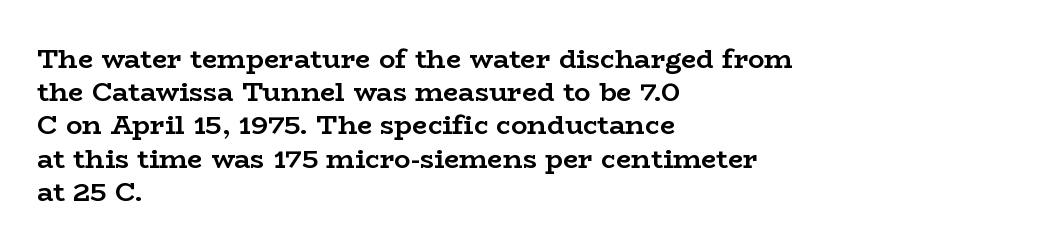
Q: Is the text bold? A: Yes.
Q: Is the text italic (slanted)? A: No, it is upright.
Q: Is the text underlined? A: No.
Q: How is the paragraph aligned? A: Left-aligned.
Q: Is the spacing between letters normal or unusually wide? A: Normal.
